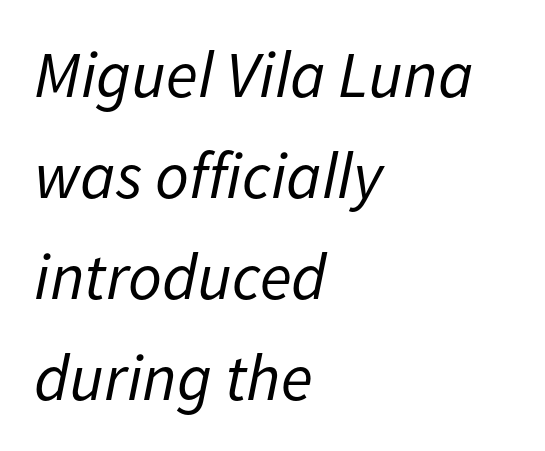
The letters advance in unequal steps, a hallmark of proportional type. Caption: multi-line text, flush left, ragged right. The passage shown has conventional tracking throughout. The passage shown leans; its letterforms are oblique. The lines sit at an ordinary, default distance from one another.
